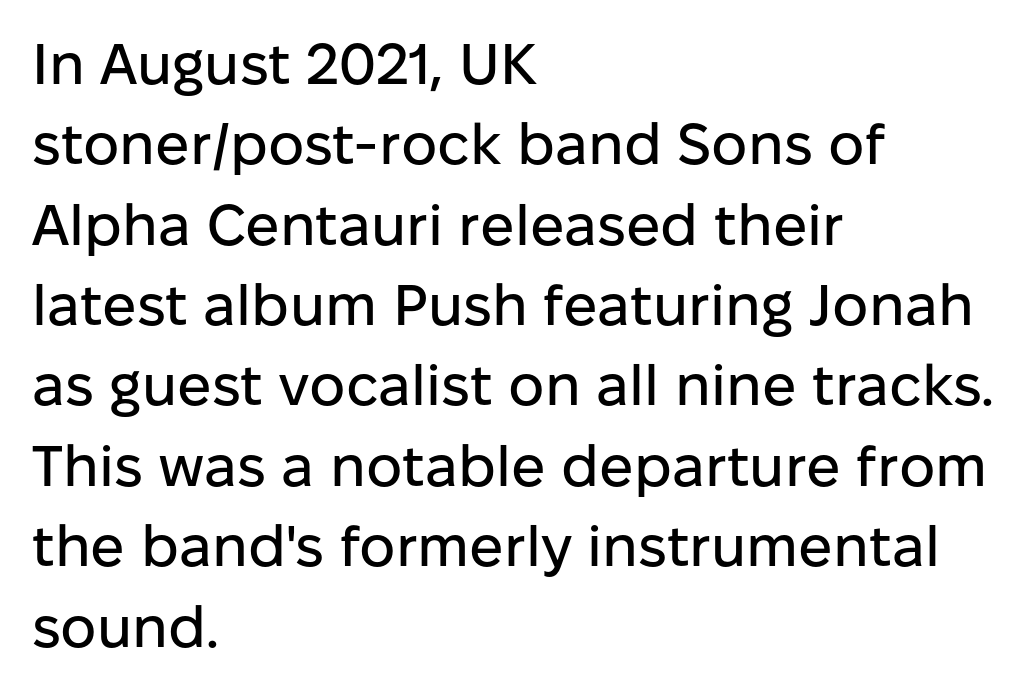
Do the characters align in a grid? No, the font is proportional. Is this a sans? Yes — the strokes have no serifs. The letterforms sit shoulder to shoulder at normal distance. Underline: absent.
